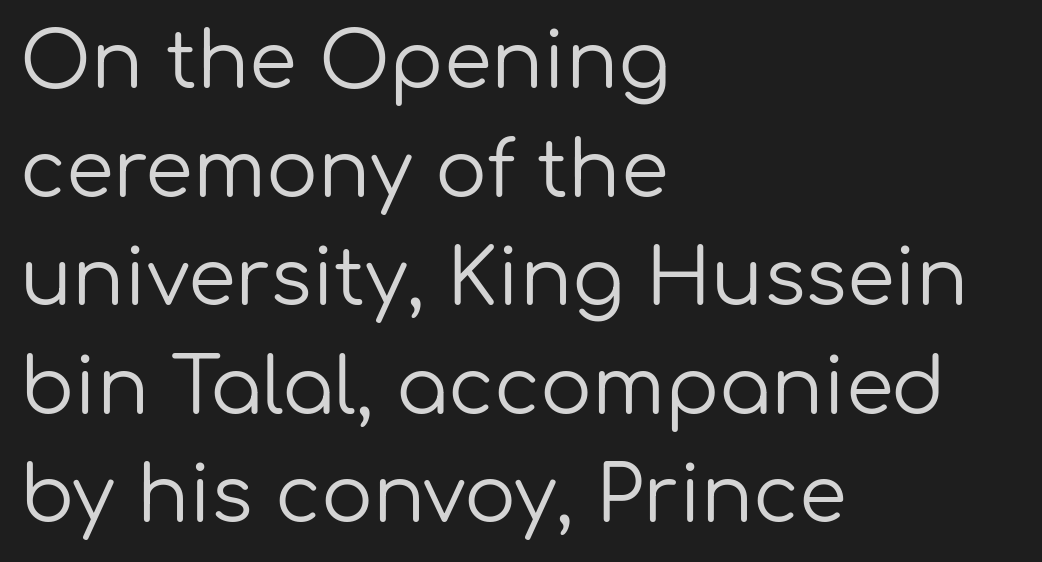
Vertically, the passage feels balanced, rows spaced as you'd expect. Letterform terminals end flat and unadorned throughout the passage. No word sits above an underline. Posture: upright roman. Each stroke keeps to a modest, everyday thickness or less. These lines are rendered in a variable-pitch font.
